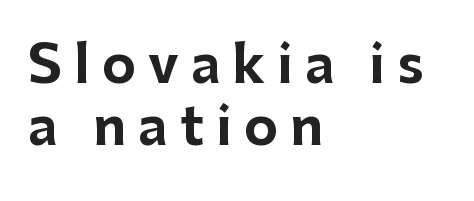
{"serif": "no", "italic": "no", "bold": "yes", "weight": "bold", "width": "normal", "stroke_contrast": "low", "x_height": "medium", "monospaced": "no", "underline": "no", "align": "left", "line_spacing_ratio": 1.21, "letter_spacing": "wide", "letter_spacing_em": 0.24, "glyph_px": 51}
